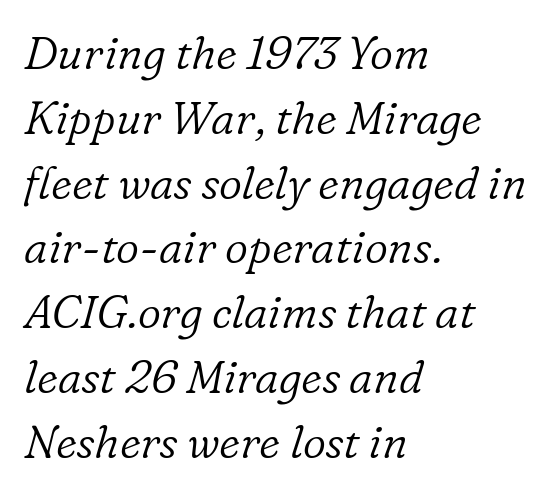
The image shows 45 px light serif type, italic (leaning right); set left-aligned, normal line spacing (1.44x), normal letter spacing, not underlined; low stroke contrast and a medium x-height.
